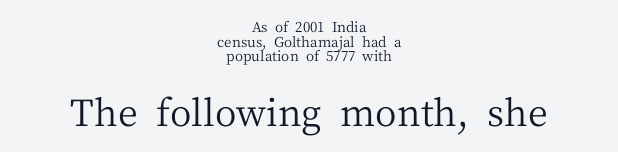
The image shows 37 px regular-weight serif type, upright; set centered, tight line spacing (1.05x), normal letter spacing, not underlined; the second (bottom) block is 2.64x larger; medium stroke contrast and a medium x-height.
